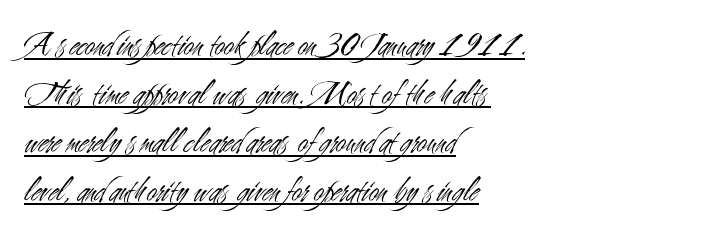
{"serif": "no", "bold": "no", "weight": "light", "width": "condensed", "stroke_contrast": "medium", "x_height": "small", "monospaced": "no", "underline": "yes", "align": "left", "line_spacing": "normal", "line_spacing_ratio": 1.39, "letter_spacing": "normal", "letter_spacing_em": 0.0, "glyph_px": 35}
